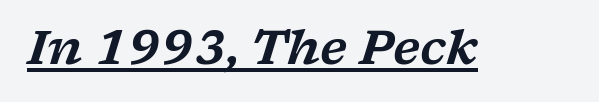
Q: Is the text italic (slanted)? A: Yes, it leans right by about 17 degrees.
Q: Is the typeface a serif or a sans-serif typeface? A: Serif.
Q: Is the text underlined? A: Yes.
Q: Is the spacing between letters normal or unusually wide? A: Normal.
Q: Width (condensed, normal, or wide)? A: Wide.
Q: Stroke contrast? A: Low.
Q: x-height? A: Medium.
Q: Monospaced? A: No.
